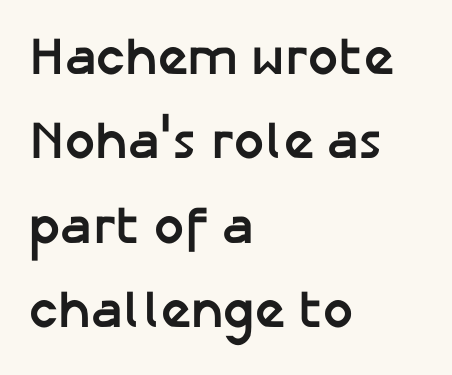
Tall strokes in this sample are plumb rather than angled. Check where the strokes stop: nothing finishes them off — pure sans. Notice how descenders clear the ascenders below comfortably — that's standard leading. A typesetter would call this proportional, since set widths differ per character. Does the copy run flush right? No — it runs flush left.
